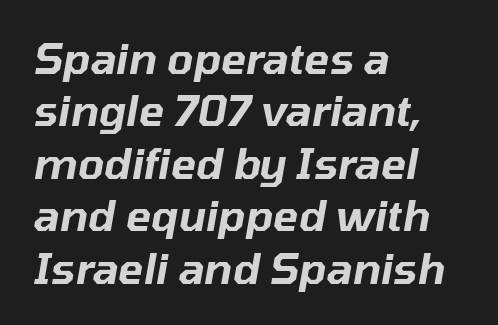
Q: Is the text italic (slanted)? A: Yes, it leans right by about 10 degrees.
Q: Is the text underlined? A: No.
Q: How is the paragraph aligned? A: Left-aligned.
Q: Is the spacing between letters normal or unusually wide? A: Normal.
Q: Is the spacing between lines tight, normal or loose? A: Normal.
Q: Width (condensed, normal, or wide)? A: Normal.
Q: Stroke contrast? A: Low.
Q: x-height? A: Medium.
Q: Monospaced? A: No.
